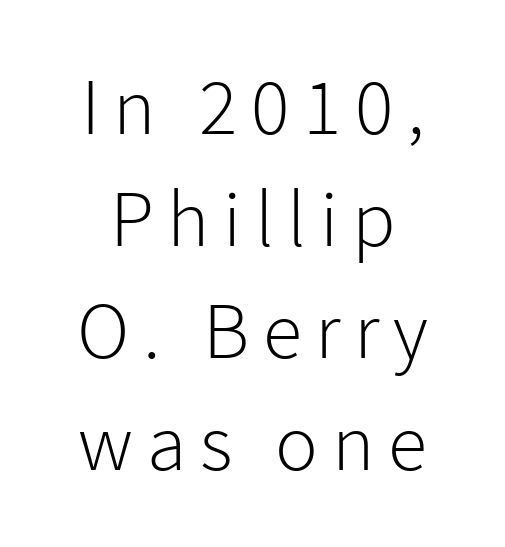
This sample has the flowing, uneven cadence of proportional lettering. It's the straight-up-and-down kind of type. The string is rendered with underlining switched off. Weight: in the light-to-regular range.
